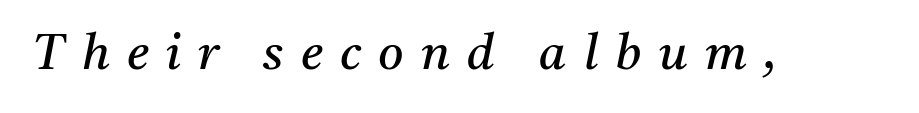
The image shows 49 px regular-weight serif type, italic (leaning right); set unusually wide letter spacing (+0.35 em), not underlined; medium stroke contrast and a medium x-height.
